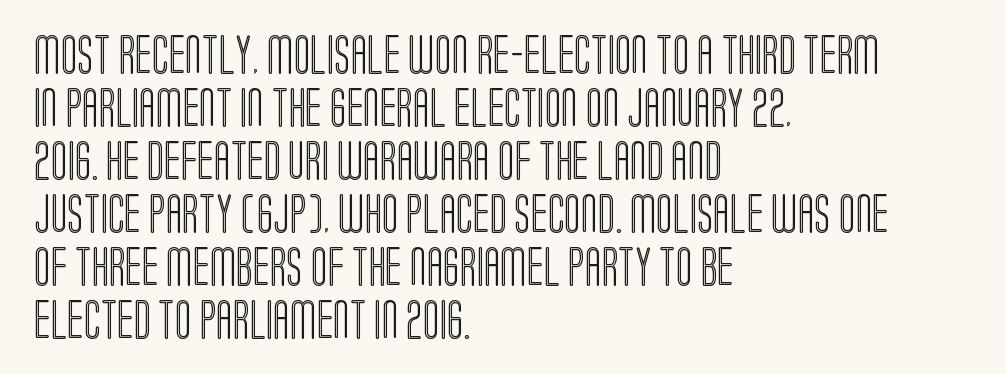
Q: Is the text italic (slanted)? A: No, it is upright.
Q: Is the text underlined? A: No.
Q: How is the paragraph aligned? A: Left-aligned.
Q: Is the spacing between letters normal or unusually wide? A: Normal.
Q: Is the spacing between lines tight, normal or loose? A: Normal.
Q: Width (condensed, normal, or wide)? A: Condensed.
Q: x-height? A: Large.
Q: Monospaced? A: No.
